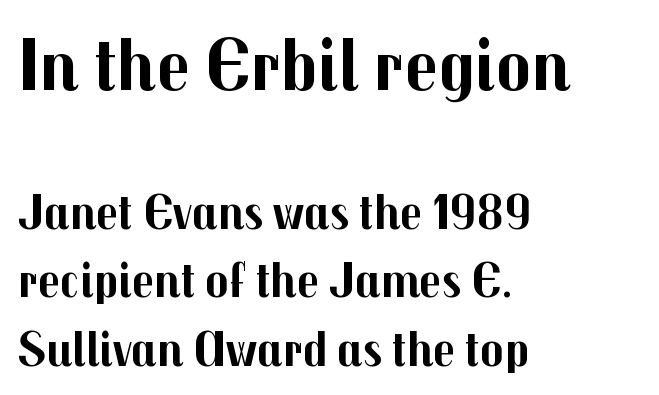
The image shows 74 px bold sans-serif type, upright; set left-aligned, normal line spacing (1.4x), normal letter spacing, not underlined; the first (top) block is 1.51x larger; medium stroke contrast and a medium x-height.
